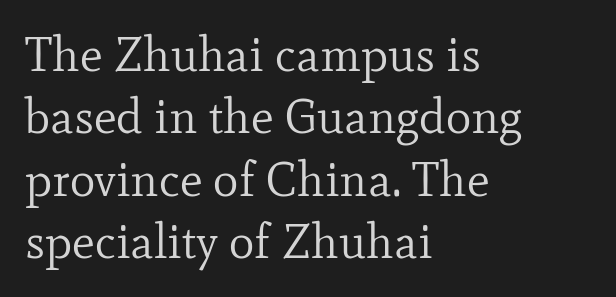
The image shows 48 px regular-weight serif type, upright; set left-aligned, normal line spacing (1.3x), normal letter spacing, not underlined; low stroke contrast and a small x-height.
